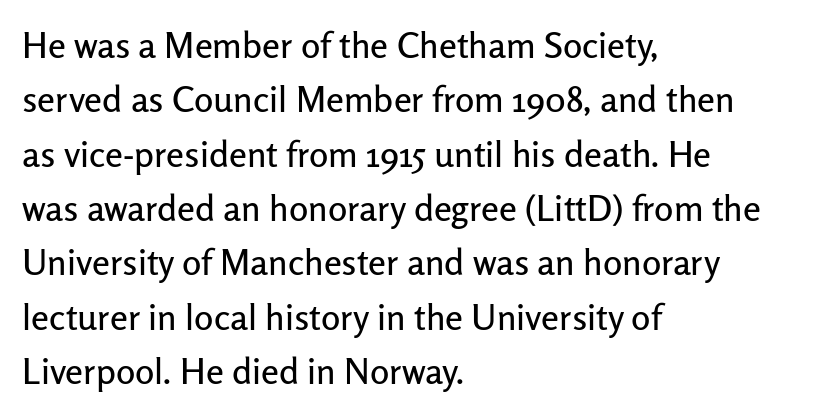
Every row of glyphs begins at an identical x-position on the left. How are the letters spaced? Ordinarily, with no added tracking. Note the varied advance widths — an 'i' is clearly narrower than an 'm'. Lines of text with bare space underneath.
